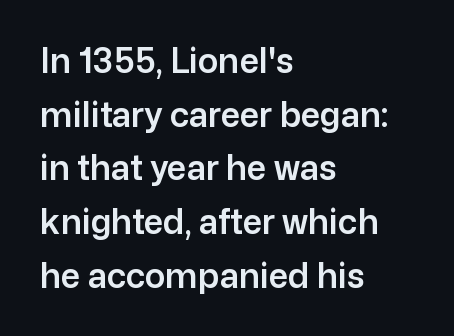
The image shows 34 px sans-serif type, upright; set left-aligned, normal line spacing (1.58x), normal letter spacing, not underlined; low stroke contrast and a medium x-height.
